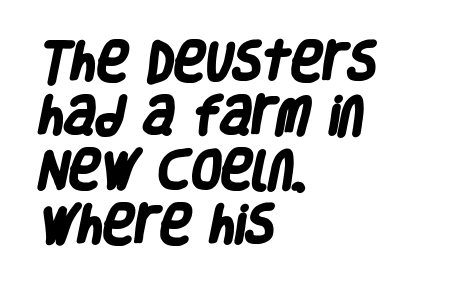
{"serif": "no", "bold": "yes", "weight": "heavy", "width": "condensed", "stroke_contrast": "low", "x_height": "large", "monospaced": "no", "underline": "no", "align": "left", "line_spacing": "normal", "line_spacing_ratio": 1.26, "letter_spacing": "normal", "letter_spacing_em": 0.0, "glyph_px": 43}
